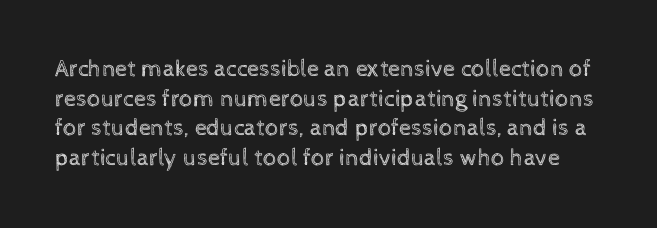
Descenders hang freely into open space. The font sits on the lighter half of the weight spectrum, regular included. The specimen reads as upright at a glance. No extra tracking has been applied to these lines.
